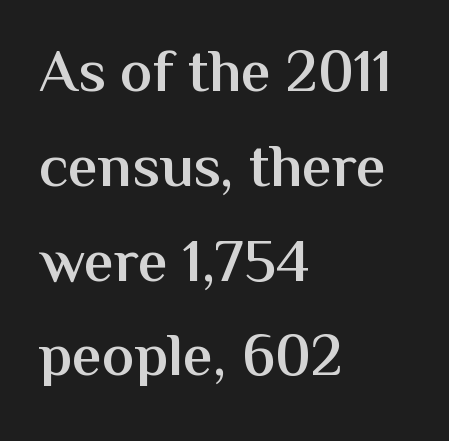
{"serif": "no", "italic": "no", "bold": "semi", "weight": "semibold", "width": "normal", "stroke_contrast": "medium", "x_height": "medium", "monospaced": "no", "underline": "no", "align": "left", "line_spacing": "normal", "line_spacing_ratio": 1.58, "letter_spacing": "normal", "letter_spacing_em": 0.0, "glyph_px": 60}
